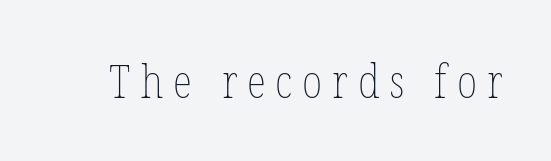
Q: Is the text bold? A: No.
Q: Is the text italic (slanted)? A: No, it is upright.
Q: Is the text underlined? A: No.
Q: Is the spacing between letters normal or unusually wide? A: Unusually wide.
Q: Width (condensed, normal, or wide)? A: Condensed.
Q: Stroke contrast? A: Low.
Q: x-height? A: Medium.
Q: Monospaced? A: No.
